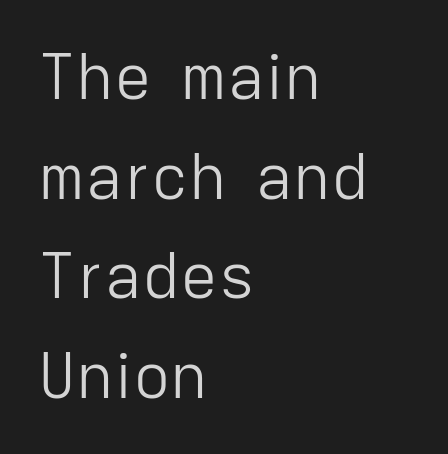
{"serif": "no", "italic": "no", "bold": "no", "weight": "light", "width": "normal", "stroke_contrast": "low", "x_height": "medium", "monospaced": "no", "underline": "no", "align": "left", "line_spacing": "normal", "line_spacing_ratio": 1.58, "letter_spacing": "normal", "letter_spacing_em": 0.0, "glyph_px": 63}
